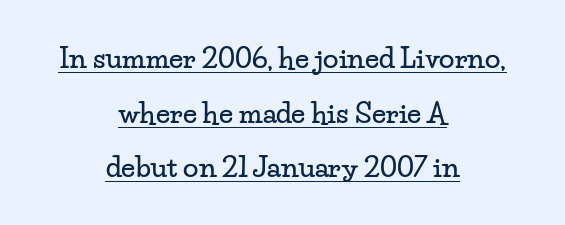
{"serif": "yes", "italic": "no", "width": "wide", "stroke_contrast": "low", "x_height": "small", "monospaced": "no", "underline": "yes", "align": "center", "line_spacing": "loose", "line_spacing_ratio": 1.95, "letter_spacing": "normal", "letter_spacing_em": 0.0, "glyph_px": 28}
